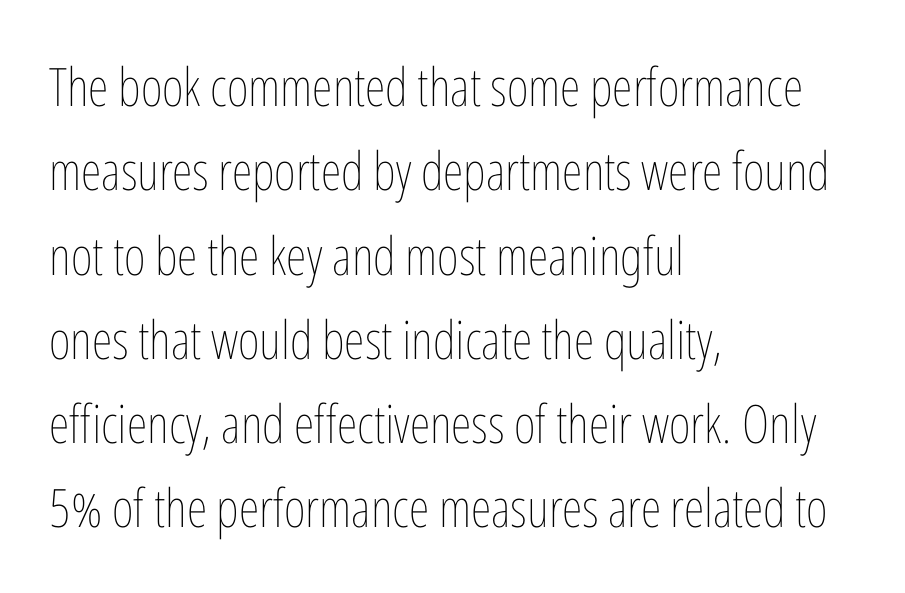
The image shows 53 px thin, condensed type, upright; set left-aligned, normal line spacing (1.59x), normal letter spacing, not underlined; low stroke contrast and a medium x-height.
